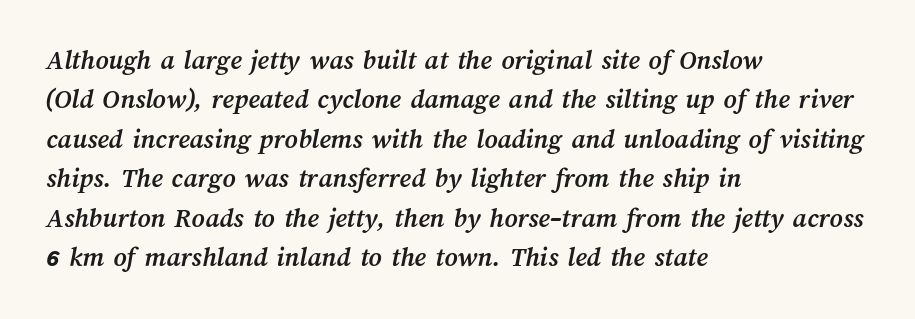
{"bold": "yes", "weight": "semibold", "width": "normal", "stroke_contrast": "medium", "x_height": "medium", "monospaced": "no", "underline": "no", "align": "left", "line_spacing": "normal", "line_spacing_ratio": 1.41, "letter_spacing": "normal", "letter_spacing_em": 0.0, "glyph_px": 28}
